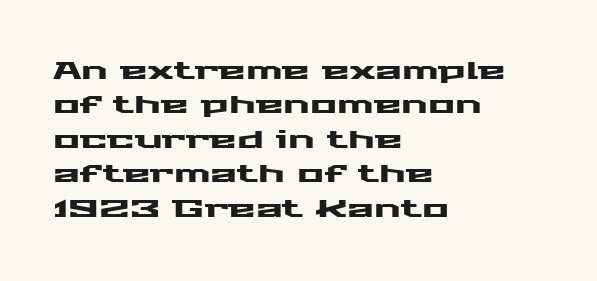
Style check: upright. All the whitespace from short lines collects on the right. Rule under the text: the space is simply empty. Leading matches the norm, producing a regular column.
